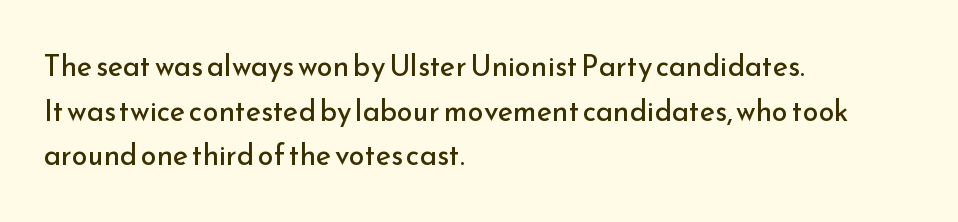
Q: Is the text bold? A: No.
Q: Is the text italic (slanted)? A: No, it is upright.
Q: Is the typeface a serif or a sans-serif typeface? A: Sans-serif.
Q: Is the text underlined? A: No.
Q: How is the paragraph aligned? A: Left-aligned.
Q: Is the spacing between letters normal or unusually wide? A: Normal.
Q: Is the spacing between lines tight, normal or loose? A: Normal.
Q: Width (condensed, normal, or wide)? A: Normal.
Q: Stroke contrast? A: Low.
Q: x-height? A: Small.
Q: Monospaced? A: No.
